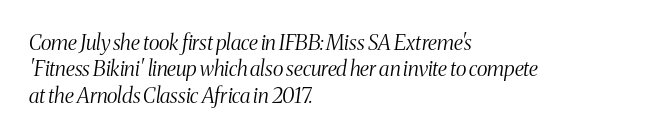
{"italic": "yes", "lean": "right", "slant_degrees": 8, "bold": "no", "underline": "no", "align": "left", "line_spacing": "normal", "line_spacing_ratio": 1.26, "letter_spacing": "normal", "letter_spacing_em": 0.0, "glyph_px": 21}
